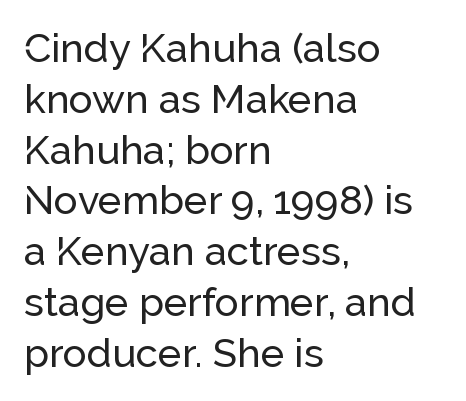
{"serif": "no", "italic": "no", "width": "normal", "stroke_contrast": "low", "x_height": "medium", "monospaced": "no", "underline": "no", "align": "left", "line_spacing": "normal", "line_spacing_ratio": 1.27, "letter_spacing": "normal", "letter_spacing_em": 0.0, "glyph_px": 40}
